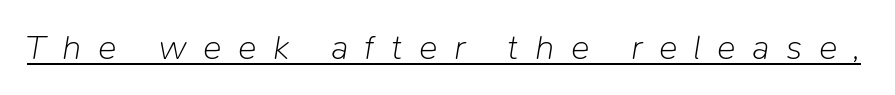
The image shows 35 px light type, italic (leaning right); set unusually wide letter spacing (+0.47 em), underlined; low stroke contrast and a medium x-height.
